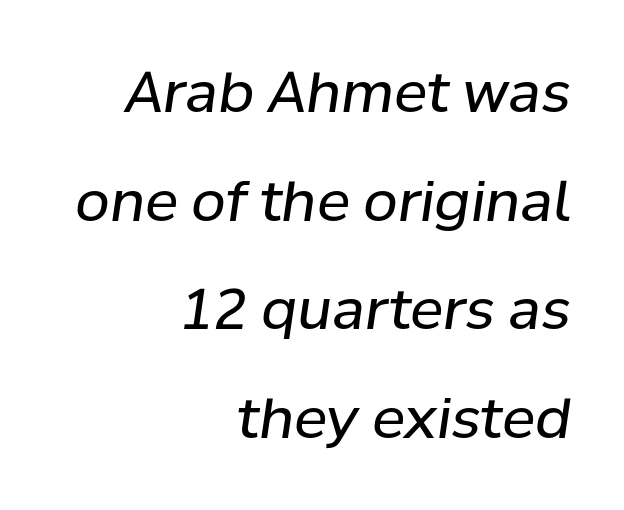
{"italic": "yes", "lean": "right", "slant_degrees": 8, "bold": "no", "weight": "regular", "width": "normal", "stroke_contrast": "low", "x_height": "medium", "monospaced": "no", "underline": "no", "align": "right", "line_spacing": "loose", "line_spacing_ratio": 1.94, "letter_spacing": "normal", "letter_spacing_em": 0.0, "glyph_px": 56}
